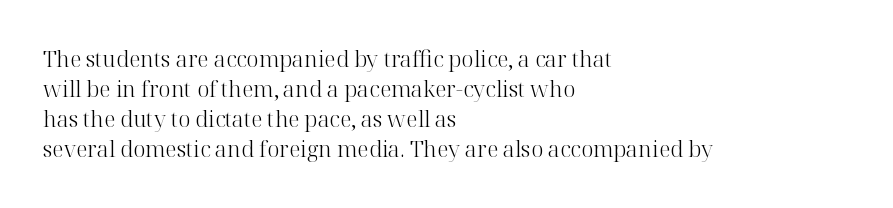
The letterforms sit shoulder to shoulder at normal distance. The space directly below the letters is spotless. Counters stay open thanks to moderate or lighter strokes. The vertical gap from one line to the next is medium. Ascenders rise straight up at ninety degrees. The ragged edge is on the right, which tells us the setting is flush left.
